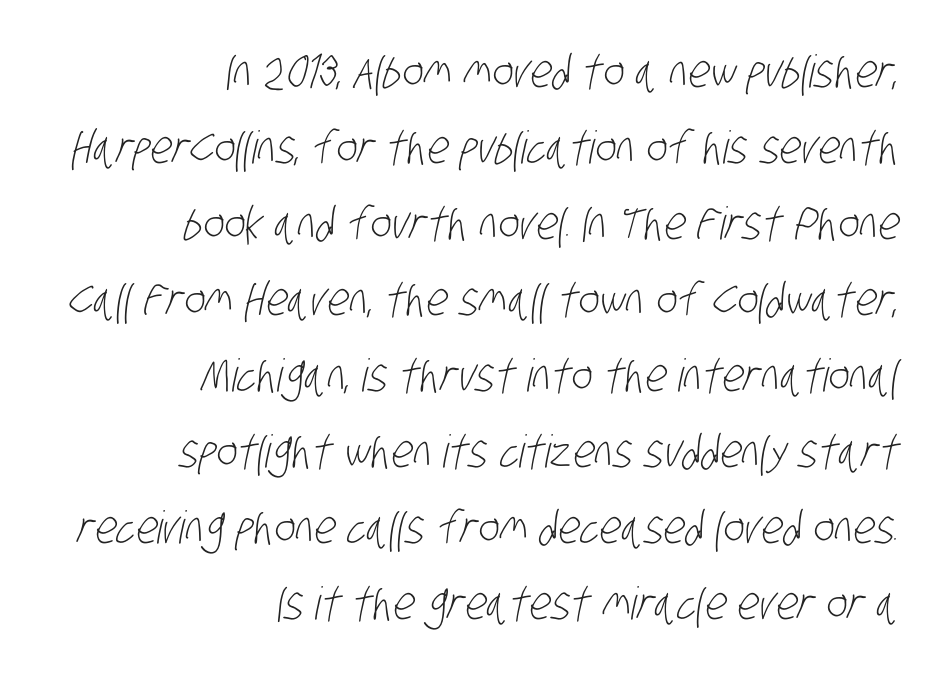
{"serif": "no", "bold": "no", "weight": "light", "width": "condensed", "stroke_contrast": "low", "x_height": "large", "monospaced": "no", "underline": "no", "align": "right", "line_spacing": "normal", "line_spacing_ratio": 1.69, "letter_spacing": "normal", "letter_spacing_em": 0.0, "glyph_px": 45}
